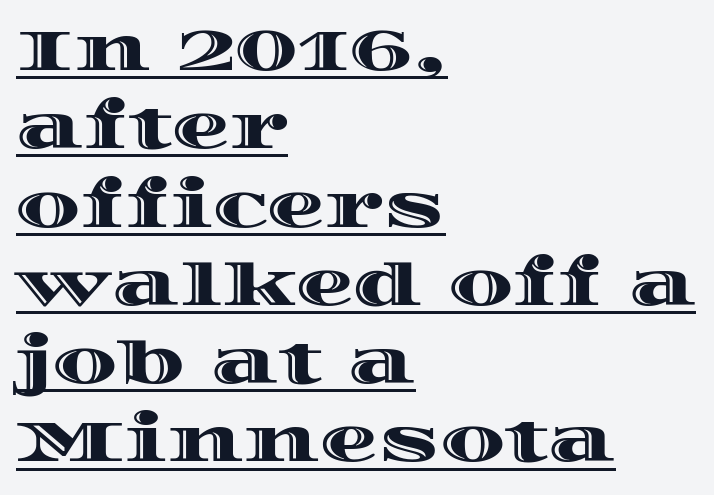
Proportional: the letters do not fall into vertical columns. Descenders here cross a horizontal rule under the line. This is the regular roman posture of the typeface. The text block is weighted toward the left margin, trailing off unevenly rightward. The face used here is rendered with its standard letterfit. Quick note: interline space is typical.
